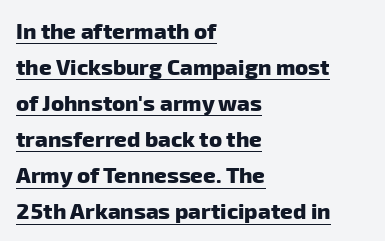
The image shows 22 px bold type; set left-aligned, normal line spacing (1.64x), normal letter spacing, underlined.
